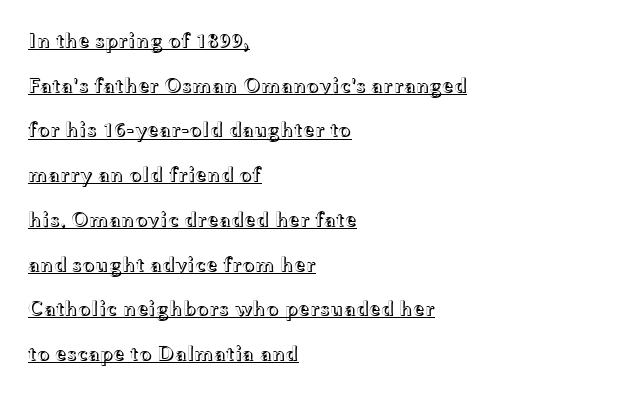
The lines are spread far apart with generous leading. Students, note that the glyphs here touch the page at normal intervals. Check the space under the baseline: a stroke is drawn there. The rendering anchors every line to the left-hand side. The lettering stays uniformly vertical, giving the passage a roman look.
